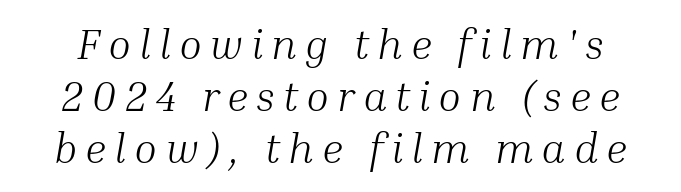
The image shows 42 px light serif type, italic (leaning right); set line spacing 1.24x, not underlined; medium stroke contrast and a medium x-height.
